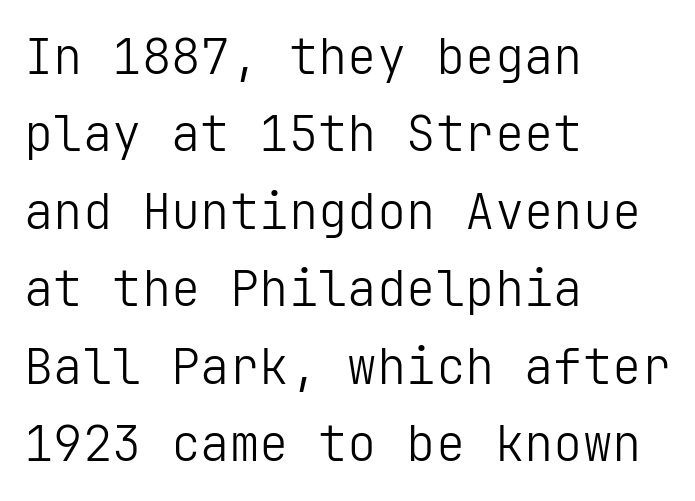
The image shows 49 px light sans-serif type, upright; set left-aligned, normal line spacing (1.58x), normal letter spacing, not underlined; low stroke contrast and a medium x-height.
